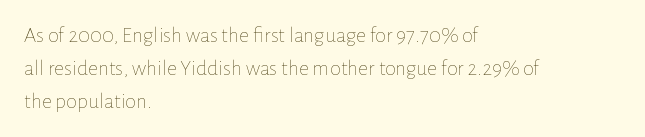
Descender tails drop into unmarked territory. Vertically, the passage feels balanced, rows spaced as you'd expect. The typesetter chose a ragged-right arrangement here. The typography opts for an upright posture over an oblique one. The rendering keeps characters at their native spacing. Stroke mass is kept to a normal reading level or below.
